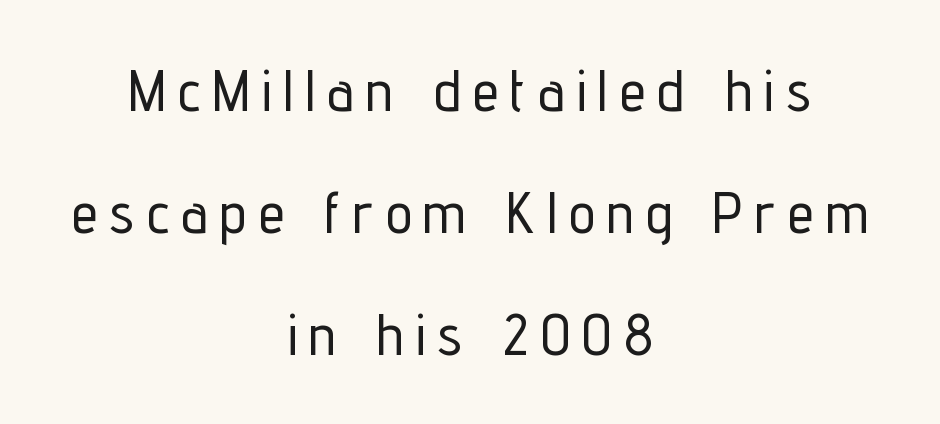
Q: Is the text italic (slanted)? A: No, it is upright.
Q: Is the typeface a serif or a sans-serif typeface? A: Sans-serif.
Q: Is the text underlined? A: No.
Q: How is the paragraph aligned? A: Centered.
Q: Is the spacing between letters normal or unusually wide? A: Unusually wide.
Q: Is the spacing between lines tight, normal or loose? A: Loose.
Q: Width (condensed, normal, or wide)? A: Condensed.
Q: Stroke contrast? A: Low.
Q: x-height? A: Medium.
Q: Monospaced? A: No.
